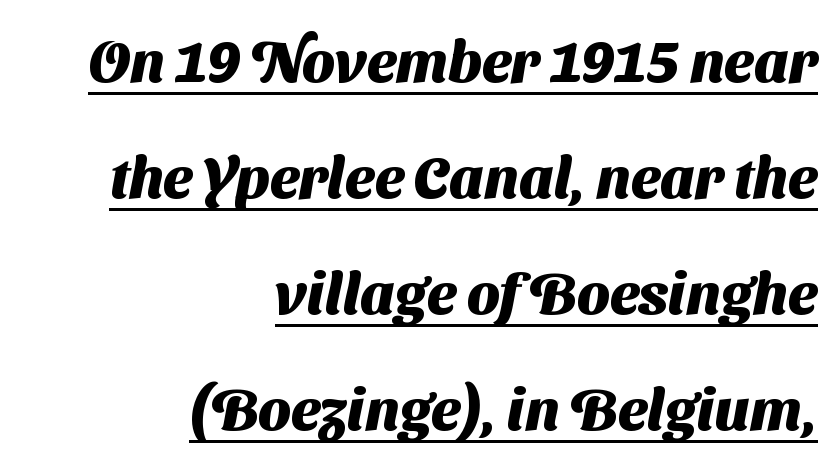
The rag falls on the left side of this text block. This sample uses a sans-serif face. Does extra space separate the letters? No, they use regular spacing. Looks like regular typesetting: each glyph gets only the width it needs. Notice how a bar underscores the lettering throughout.
